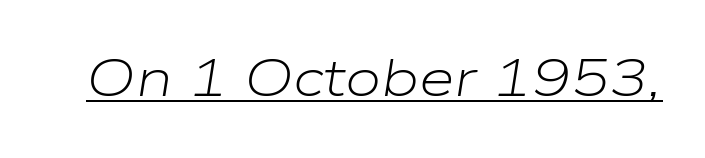
{"italic": "yes", "lean": "right", "slant_degrees": 9, "bold": "no", "weight": "light", "width": "wide", "stroke_contrast": "low", "x_height": "medium", "monospaced": "no", "underline": "yes", "letter_spacing": "normal", "letter_spacing_em": 0.0, "glyph_px": 52}
